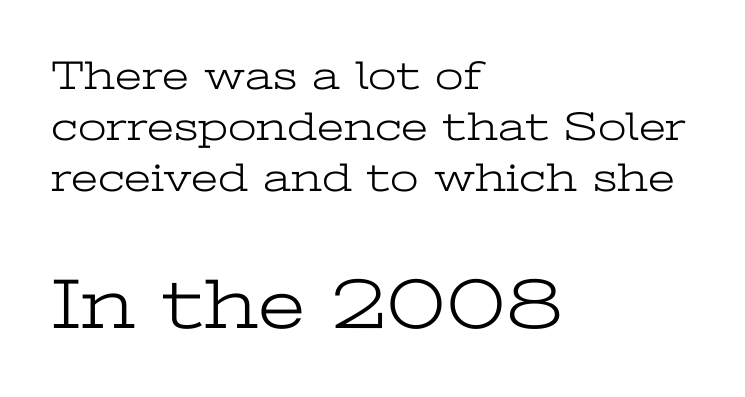
{"serif": "yes", "italic": "no", "bold": "no", "weight": "light", "width": "wide", "stroke_contrast": "low", "x_height": "medium", "monospaced": "no", "underline": "no", "align": "left", "line_spacing": "normal", "line_spacing_ratio": 1.25, "letter_spacing": "normal", "letter_spacing_em": 0.0, "larger_block": "second", "size_ratio": 1.76, "glyph_px": 72}
